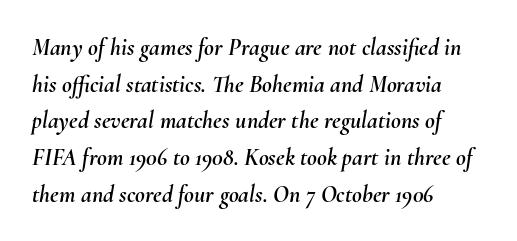
Notice how the stems are inclined rather than vertical — that's the hallmark of italics. Students, observe: this is what conventionally led text looks like. Characters follow at the spacing the type designer built in. Casual observation: everything's shoved over to the left. The zone under the glyphs is completely vacant.
